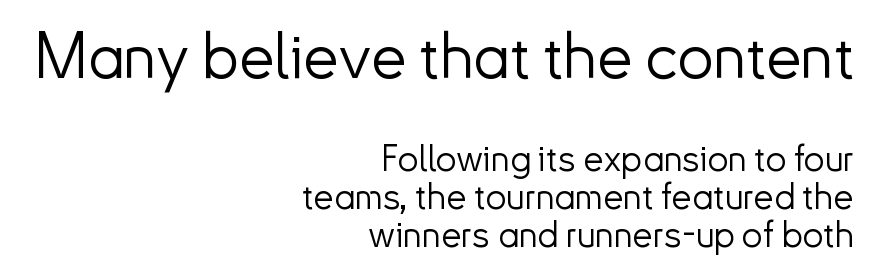
{"serif": "no", "italic": "no", "bold": "no", "weight": "light", "width": "normal", "stroke_contrast": "low", "x_height": "small", "monospaced": "no", "underline": "no", "align": "right", "line_spacing": "tight", "line_spacing_ratio": 1.03, "letter_spacing": "normal", "letter_spacing_em": 0.0, "larger_block": "first", "size_ratio": 1.73, "glyph_px": 64}
